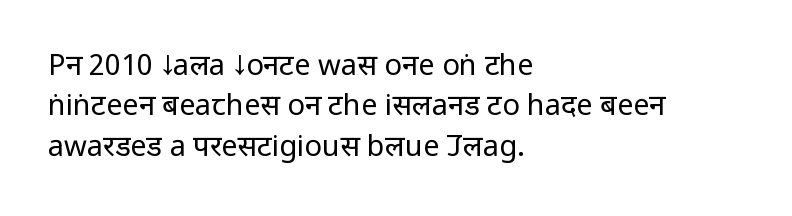
Q: Is the text bold? A: No.
Q: Is the text italic (slanted)? A: No, it is upright.
Q: Is the typeface a serif or a sans-serif typeface? A: Sans-serif.
Q: Is the text underlined? A: No.
Q: How is the paragraph aligned? A: Left-aligned.
Q: Is the spacing between letters normal or unusually wide? A: Normal.
Q: Is the spacing between lines tight, normal or loose? A: Normal.
Q: Width (condensed, normal, or wide)? A: Condensed.
Q: Stroke contrast? A: Low.
Q: x-height? A: Large.
Q: Monospaced? A: No.
